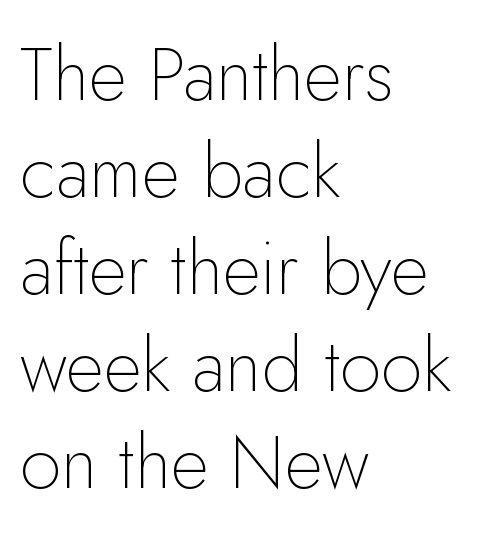
The image shows 74 px thin sans-serif type, upright; set left-aligned, normal line spacing (1.31x), normal letter spacing, not underlined; low stroke contrast and a small x-height.
